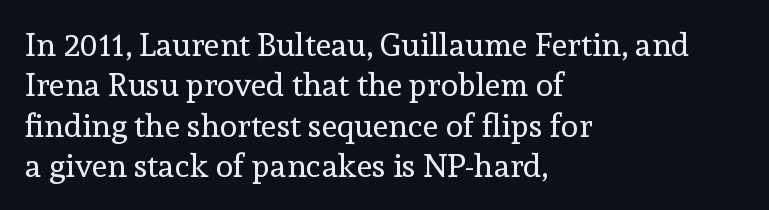
The type is set solid horizontally, with unmodified tracking. Unlike italic type, these characters show no tilt at all. Typeset ragged right — the left edge is the straight one. Old-style or modern, the face here clearly has serifs. This sample has the flowing, uneven cadence of proportional lettering.
